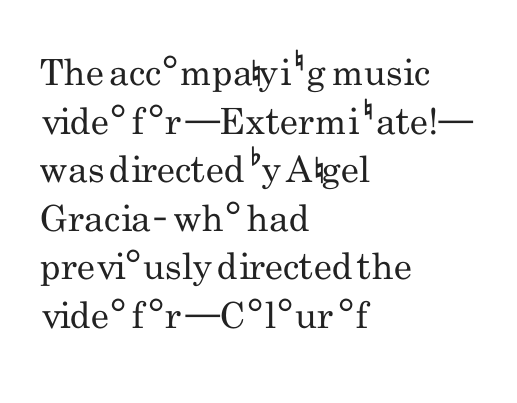
{"serif": "no", "italic": "no", "bold": "no", "weight": "regular", "width": "condensed", "stroke_contrast": "low", "x_height": "small", "monospaced": "no", "underline": "no", "align": "left", "line_spacing": "normal", "line_spacing_ratio": 1.35, "letter_spacing": "normal", "letter_spacing_em": 0.0, "glyph_px": 36}
